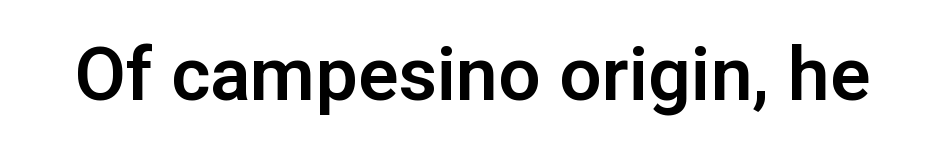
{"serif": "no", "italic": "no", "width": "normal", "stroke_contrast": "low", "x_height": "medium", "monospaced": "no", "underline": "no", "letter_spacing": "normal", "letter_spacing_em": 0.0, "glyph_px": 75}
